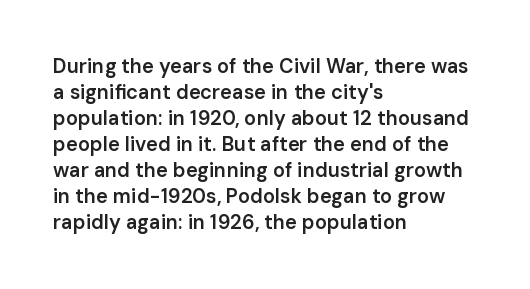
Q: Is the text bold? A: Semi-bold.
Q: Is the text italic (slanted)? A: No, it is upright.
Q: Is the text underlined? A: No.
Q: How is the paragraph aligned? A: Left-aligned.
Q: Is the spacing between letters normal or unusually wide? A: Normal.
Q: Is the spacing between lines tight, normal or loose? A: Normal.
